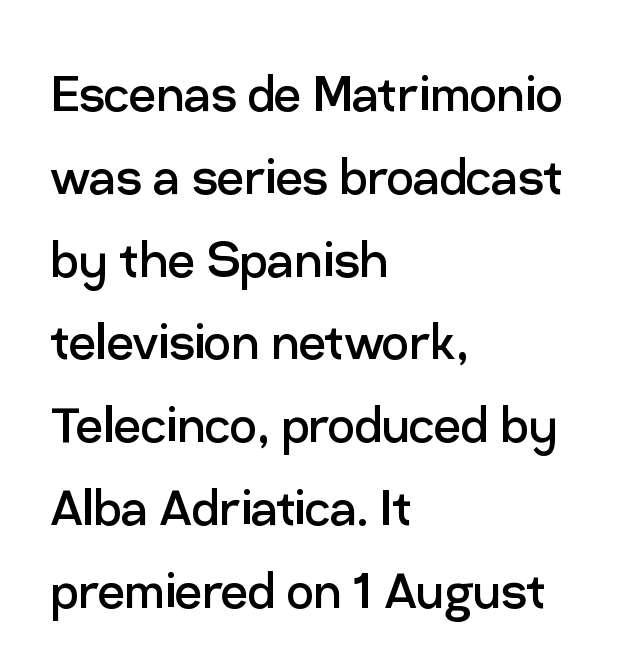
Note the varied advance widths — an 'i' is clearly narrower than an 'm'. Stems here are at most as thick as an everyday book face. The line texture is even and compact thanks to regular tracking. Compared with a centered layout, this one pins lines to the left instead. The passage shown is typeset with a sans-serif family.
